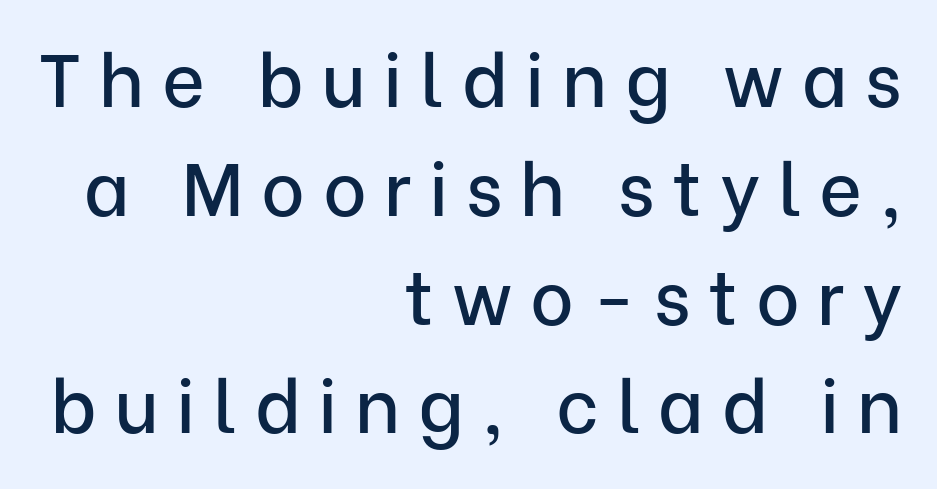
{"serif": "no", "italic": "no", "width": "normal", "stroke_contrast": "low", "x_height": "medium", "monospaced": "no", "underline": "no", "align": "right", "line_spacing": "normal", "line_spacing_ratio": 1.47, "letter_spacing": "wide", "letter_spacing_em": 0.24, "glyph_px": 74}
